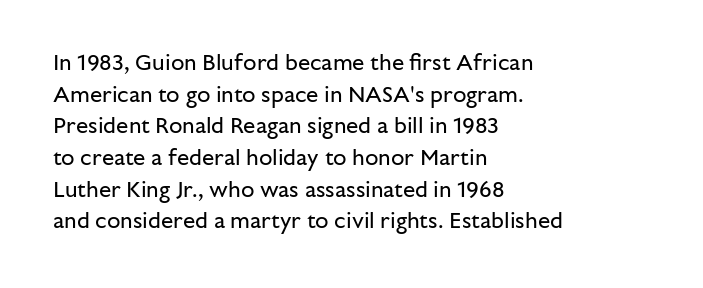
Q: Is the text bold? A: No.
Q: Is the text italic (slanted)? A: No, it is upright.
Q: Is the text underlined? A: No.
Q: How is the paragraph aligned? A: Left-aligned.
Q: Is the spacing between letters normal or unusually wide? A: Normal.
Q: Is the spacing between lines tight, normal or loose? A: Normal.
